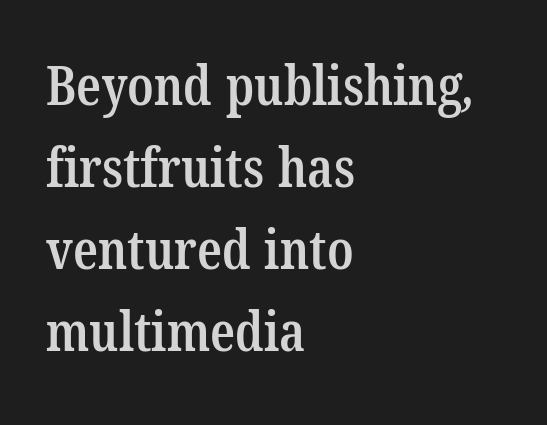
{"serif": "yes", "bold": "semi", "weight": "semibold", "width": "condensed", "stroke_contrast": "low", "x_height": "medium", "monospaced": "no", "underline": "no", "align": "left", "line_spacing": "normal", "line_spacing_ratio": 1.49, "letter_spacing": "normal", "letter_spacing_em": 0.0, "glyph_px": 55}
